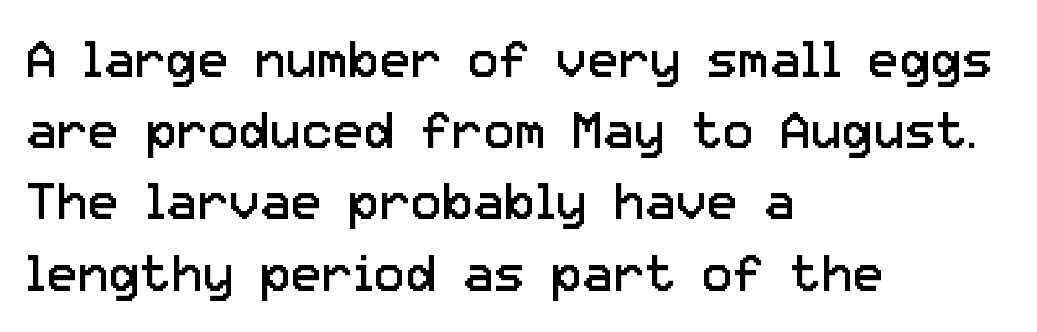
{"serif": "no", "italic": "no", "bold": "no", "weight": "regular", "width": "normal", "stroke_contrast": "low", "x_height": "medium", "monospaced": "no", "underline": "no", "align": "left", "line_spacing": "normal", "line_spacing_ratio": 1.37, "letter_spacing": "normal", "letter_spacing_em": 0.0, "glyph_px": 52}
